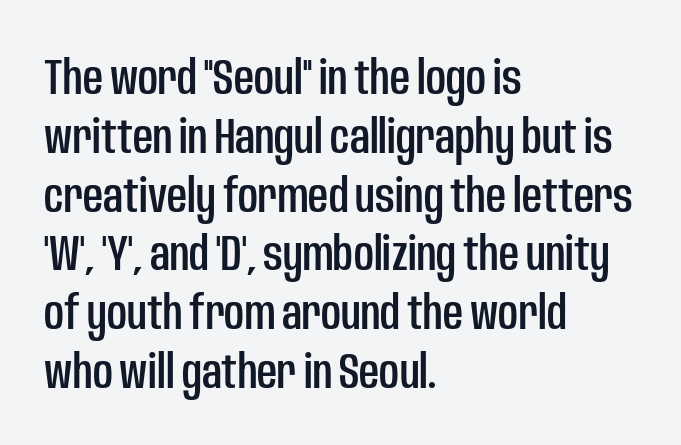
{"serif": "no", "italic": "no", "width": "condensed", "stroke_contrast": "low", "x_height": "large", "monospaced": "no", "underline": "no", "align": "left", "line_spacing_ratio": 1.2, "letter_spacing": "normal", "letter_spacing_em": 0.0, "glyph_px": 49}
